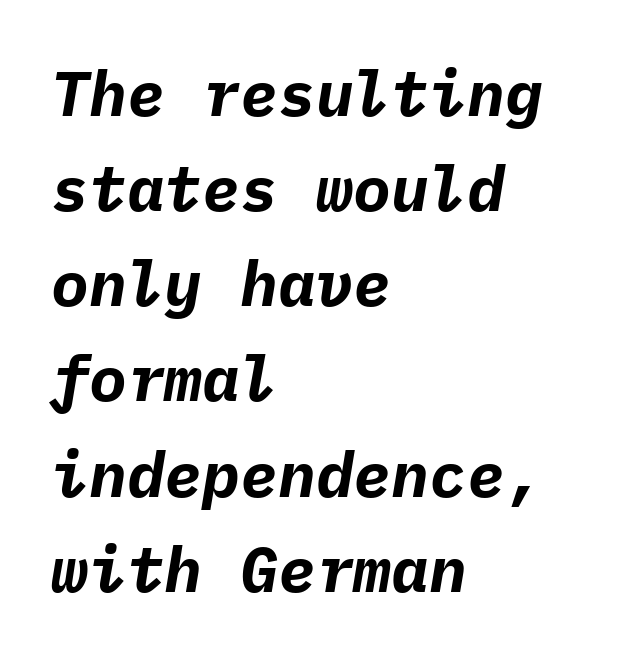
{"italic": "yes", "lean": "right", "slant_degrees": 9, "bold": "yes", "weight": "bold", "width": "normal", "stroke_contrast": "low", "x_height": "medium", "monospaced": "yes", "underline": "no", "align": "left", "line_spacing": "normal", "line_spacing_ratio": 1.51, "letter_spacing": "normal", "letter_spacing_em": 0.0, "glyph_px": 63}
